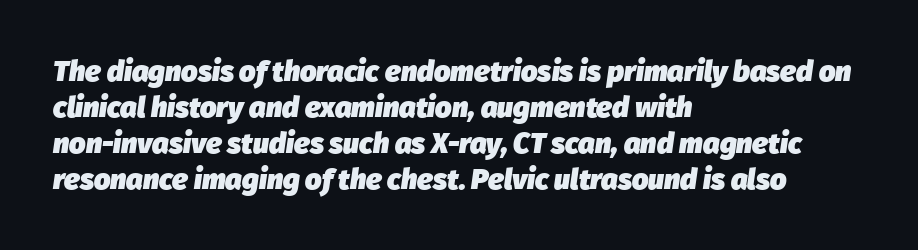
{"italic": "yes", "lean": "right", "slant_degrees": 8, "bold": "yes", "weight": "heavy", "width": "normal", "stroke_contrast": "low", "x_height": "medium", "monospaced": "no", "underline": "no", "align": "left", "line_spacing_ratio": 1.24, "letter_spacing": "normal", "letter_spacing_em": 0.0, "glyph_px": 29}
